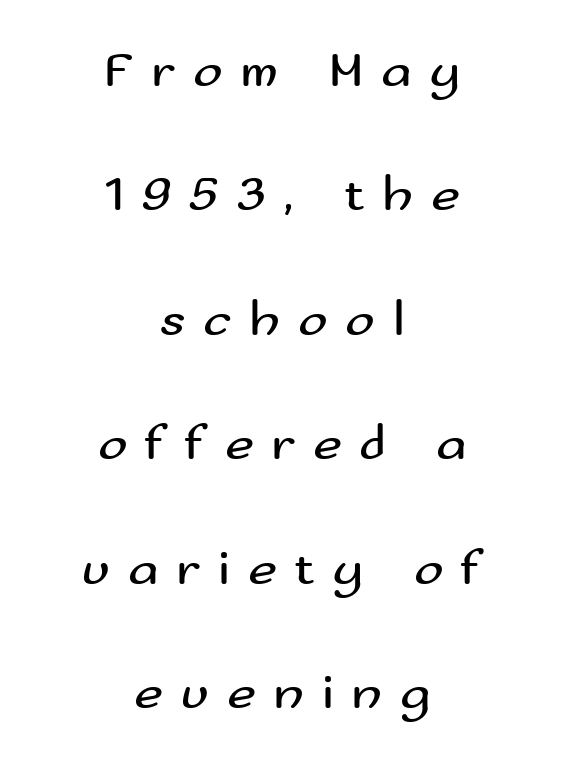
The image shows 50 px regular-weight, wide sans-serif type, upright; set centered, loose line spacing (2.49x), unusually wide letter spacing (+0.35 em), not underlined; medium stroke contrast and a small x-height.
